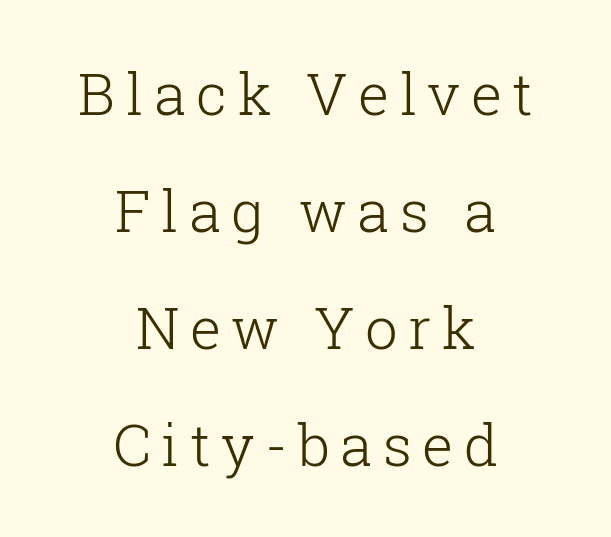
{"serif": "yes", "italic": "no", "bold": "no", "weight": "light", "width": "normal", "stroke_contrast": "low", "x_height": "medium", "monospaced": "no", "underline": "no", "align": "center", "line_spacing": "loose", "line_spacing_ratio": 2.02, "glyph_px": 58}
